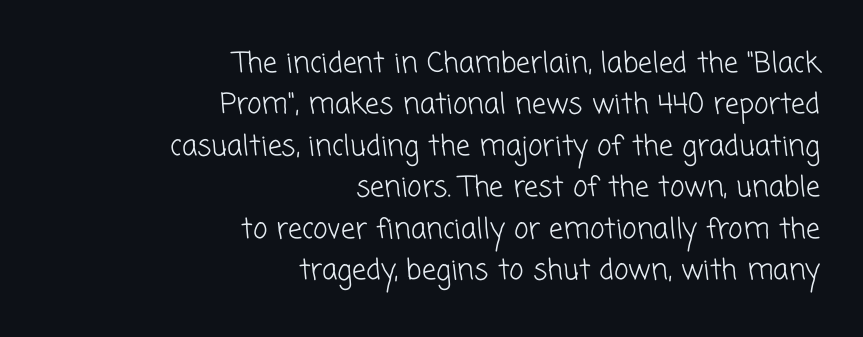
Q: Is the text bold? A: No.
Q: Is the typeface a serif or a sans-serif typeface? A: Sans-serif.
Q: Is the text underlined? A: No.
Q: How is the paragraph aligned? A: Right-aligned.
Q: Is the spacing between letters normal or unusually wide? A: Normal.
Q: Is the spacing between lines tight, normal or loose? A: Normal.
Q: Width (condensed, normal, or wide)? A: Normal.
Q: Stroke contrast? A: Low.
Q: x-height? A: Medium.
Q: Monospaced? A: No.
